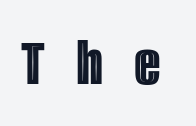
Q: Is the text italic (slanted)? A: No, it is upright.
Q: Is the text underlined? A: No.
Q: Is the spacing between letters normal or unusually wide? A: Unusually wide.
Q: Width (condensed, normal, or wide)? A: Condensed.
Q: x-height? A: Large.
Q: Monospaced? A: No.
